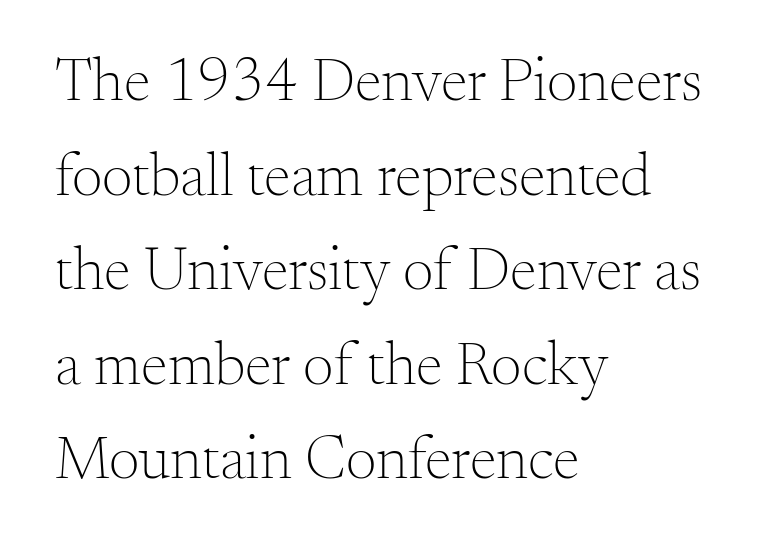
The letterforms sit shoulder to shoulder at normal distance. No chunkiness to these letters — they're not bold. Quick note: interline space is typical. Do the letters lean? They stand straight.
